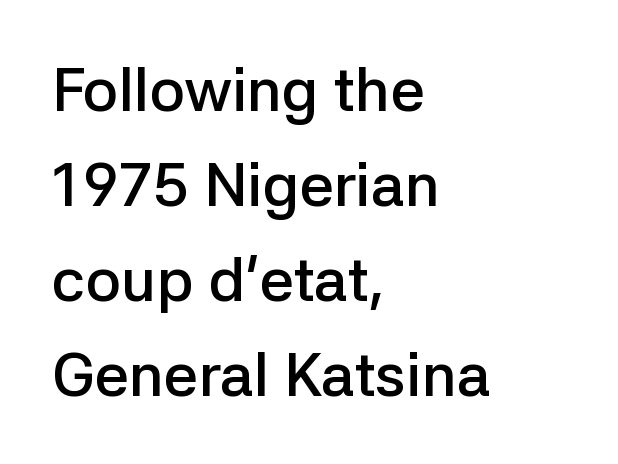
Q: Is the text bold? A: Semi-bold.
Q: Is the text italic (slanted)? A: No, it is upright.
Q: Is the typeface a serif or a sans-serif typeface? A: Sans-serif.
Q: Is the text underlined? A: No.
Q: How is the paragraph aligned? A: Left-aligned.
Q: Is the spacing between letters normal or unusually wide? A: Normal.
Q: Is the spacing between lines tight, normal or loose? A: Normal.
Q: Width (condensed, normal, or wide)? A: Normal.
Q: Stroke contrast? A: Low.
Q: x-height? A: Medium.
Q: Monospaced? A: No.
